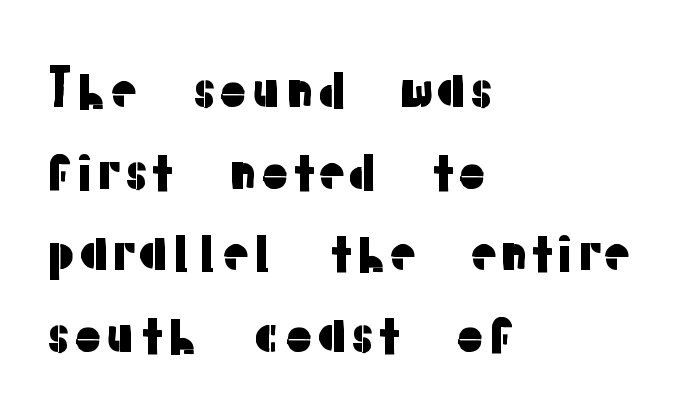
Letters rest on an invisible, unmarked baseline. Rows of type keep a routine distance in the vertical direction. A sans-serif font was chosen for this passage. Note the varied advance widths — an 'i' is clearly narrower than an 'm'. The gaps between neighbouring characters are ordinary and unremarkable. This rendering uses left alignment, leaving the right contour irregular.
